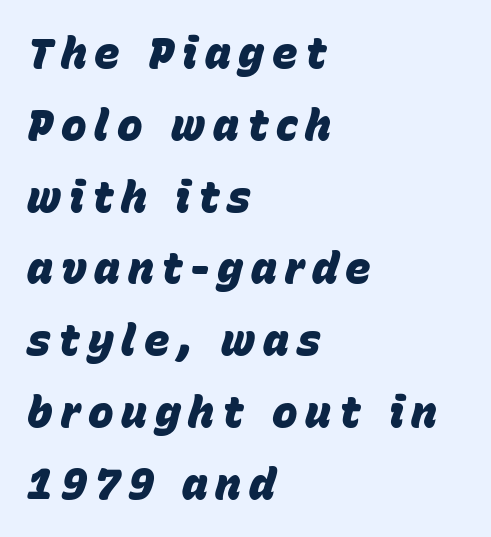
Q: Is the text bold? A: Yes.
Q: Is the text italic (slanted)? A: Yes, it leans right by about 15 degrees.
Q: Is the text underlined? A: No.
Q: How is the paragraph aligned? A: Left-aligned.
Q: Is the spacing between lines tight, normal or loose? A: Normal.
Q: Width (condensed, normal, or wide)? A: Normal.
Q: Stroke contrast? A: Low.
Q: x-height? A: Large.
Q: Monospaced? A: No.
